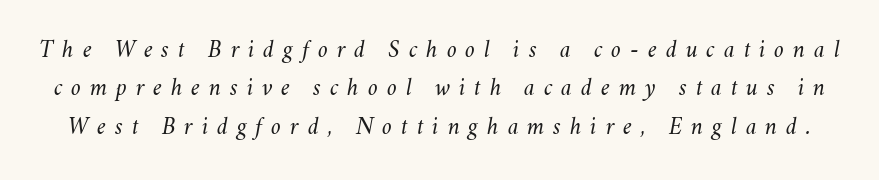
Q: Is the text bold? A: No.
Q: Is the text italic (slanted)? A: Yes, it leans right by about 11 degrees.
Q: Is the text underlined? A: No.
Q: Is the spacing between letters normal or unusually wide? A: Unusually wide.
Q: Is the spacing between lines tight, normal or loose? A: Normal.
